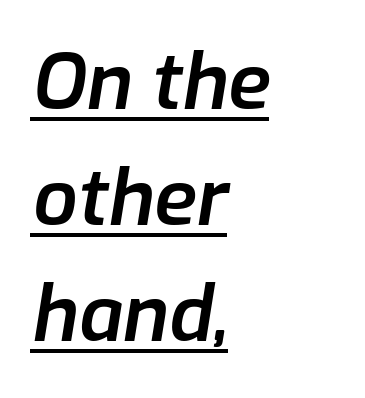
The rendering uses the underline text-decoration. The rendering uses natural spacing where letterforms have individual widths. The block of text has a typical density, with ordinary space between rows. You could call the tracking neutral — neither tight nor loose. Each glyph is drawn with semibold strokes, heavier than normal yet not fully bold. When letters slant like this, we call the style italic.
